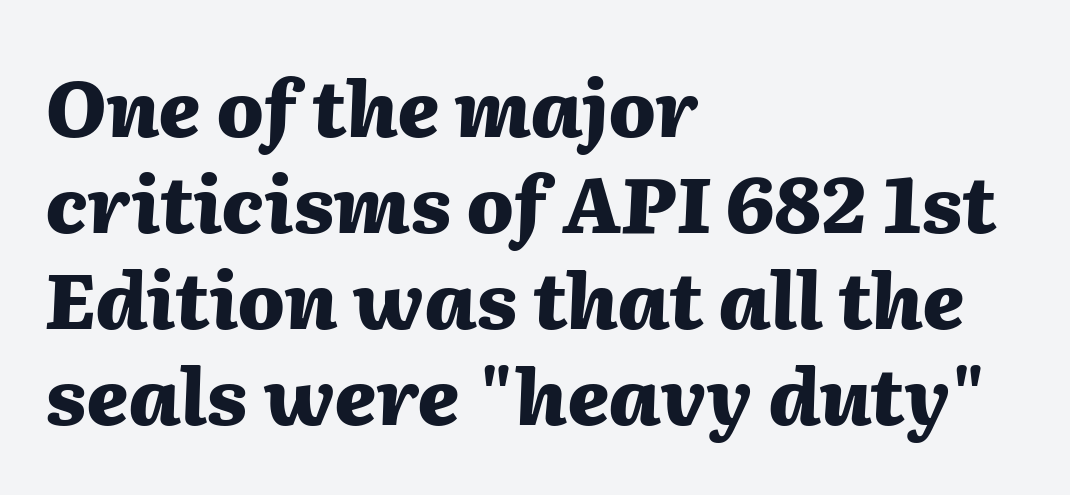
The image shows 78 px heavy type, italic (leaning right); set left-aligned, line spacing 1.23x, normal letter spacing, not underlined; medium stroke contrast and a medium x-height.
